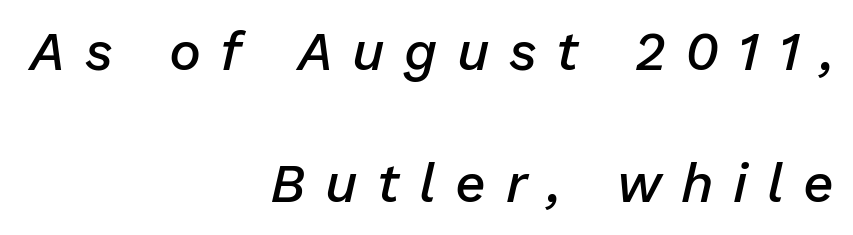
The image shows 54 px semibold type, italic (leaning right); set right-aligned, loose line spacing (2.44x), unusually wide letter spacing (+0.36 em), not underlined; low stroke contrast and a medium x-height.
